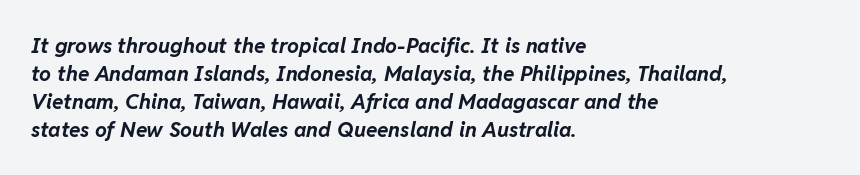
The image shows 21 px bold type, italic (leaning right); set left-aligned, normal line spacing (1.33x), normal letter spacing, not underlined.
